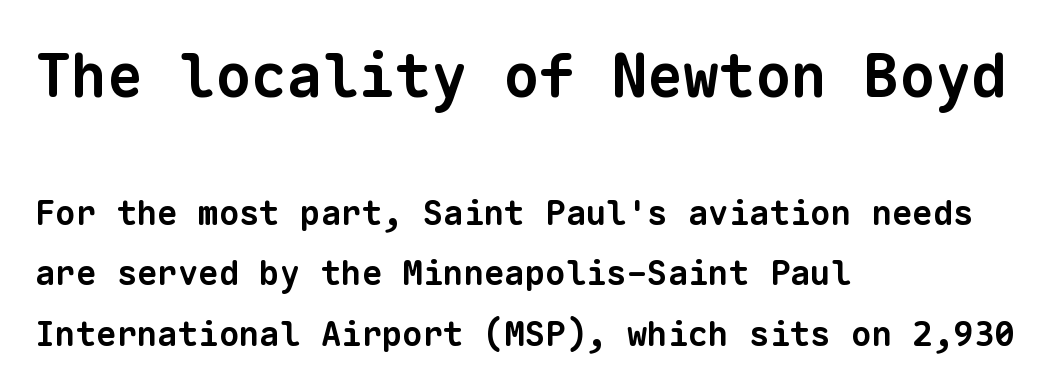
The image shows 60 px bold sans-serif type, monospaced; set left-aligned, line spacing 1.78x, normal letter spacing, not underlined; the first (top) block is 1.76x larger; low stroke contrast and a medium x-height.
